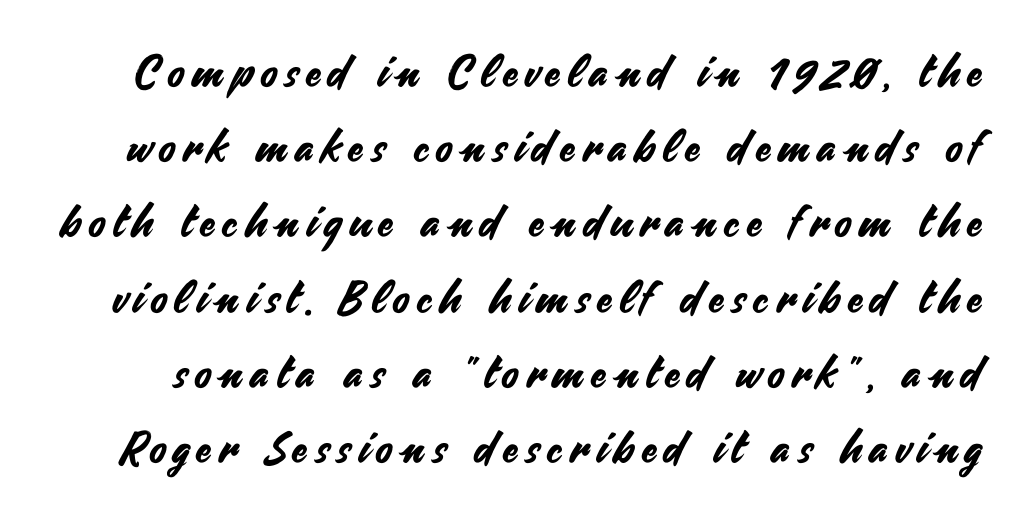
{"serif": "no", "width": "normal", "stroke_contrast": "medium", "x_height": "small", "monospaced": "no", "underline": "no", "line_spacing_ratio": 1.71, "glyph_px": 44}
